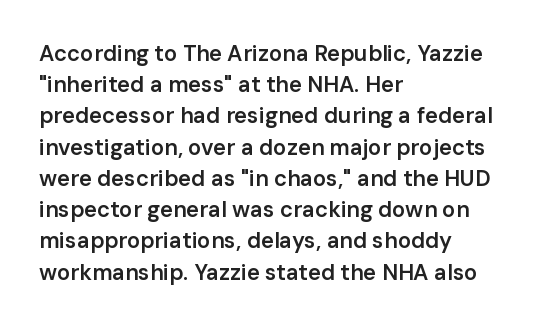
The image shows 22 px text type, upright; set left-aligned, normal line spacing (1.42x), normal letter spacing, not underlined.
